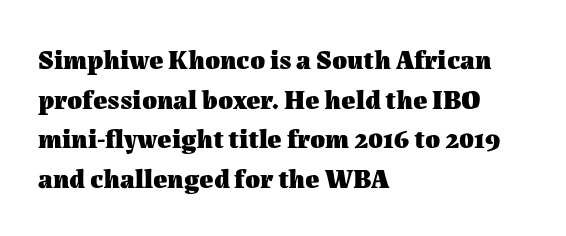
{"italic": "no", "bold": "yes", "underline": "no", "align": "left", "line_spacing": "normal", "line_spacing_ratio": 1.47, "letter_spacing": "normal", "letter_spacing_em": 0.0, "glyph_px": 27}
